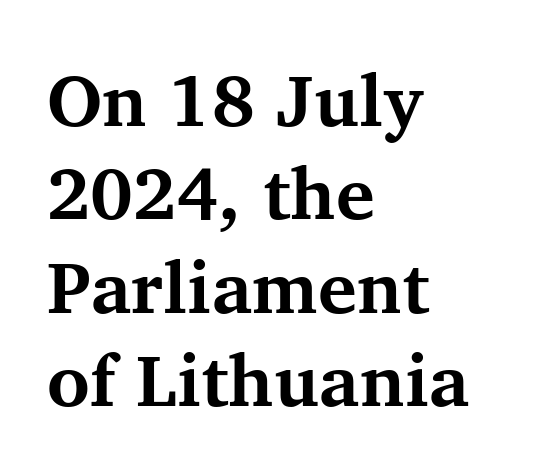
Q: Is the text bold? A: Yes.
Q: Is the text italic (slanted)? A: No, it is upright.
Q: Is the typeface a serif or a sans-serif typeface? A: Serif.
Q: Is the text underlined? A: No.
Q: How is the paragraph aligned? A: Left-aligned.
Q: Is the spacing between letters normal or unusually wide? A: Normal.
Q: Is the spacing between lines tight, normal or loose? A: Normal.
Q: Width (condensed, normal, or wide)? A: Normal.
Q: Stroke contrast? A: Medium.
Q: x-height? A: Medium.
Q: Monospaced? A: No.
